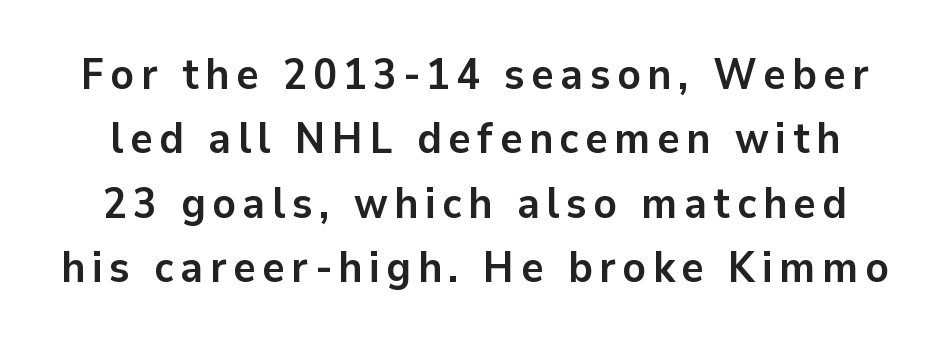
This sample uses an upright cut, with every glyph sitting square on the baseline. Evenly set lines give the paragraph a standard silhouette. The letters advance in unequal steps, a hallmark of proportional type. Typographically, this falls in the sans-serif category. Anything drawn beneath the words? Only blank space.
